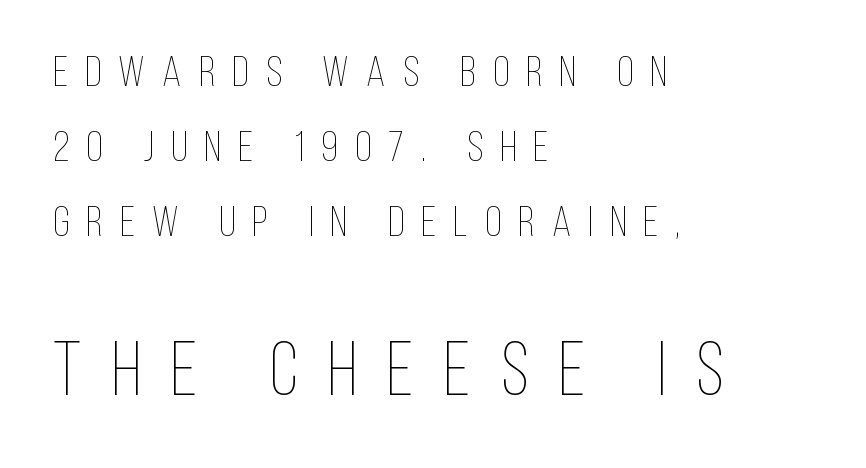
{"italic": "no", "bold": "no", "weight": "thin", "width": "condensed", "stroke_contrast": "low", "x_height": "large", "monospaced": "no", "underline": "no", "align": "left", "line_spacing_ratio": 1.74, "letter_spacing": "wide", "letter_spacing_em": 0.4, "larger_block": "second", "size_ratio": 1.77, "glyph_px": 76}
